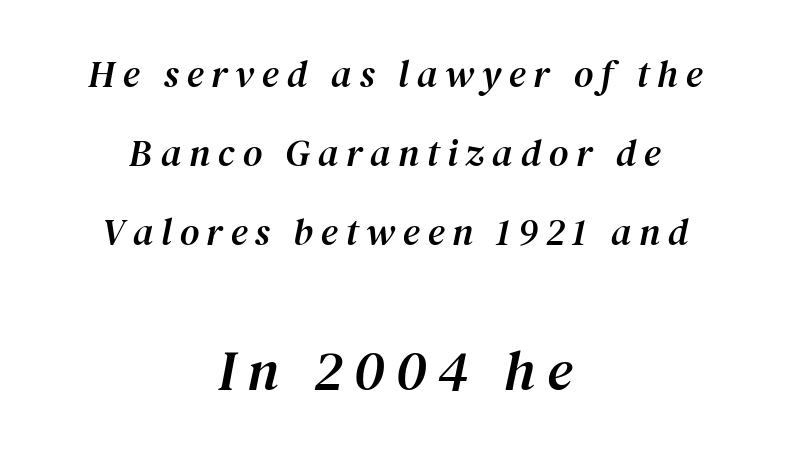
{"serif": "yes", "italic": "yes", "lean": "right", "slant_degrees": 12, "width": "normal", "stroke_contrast": "medium", "x_height": "medium", "monospaced": "no", "underline": "no", "align": "center", "line_spacing": "loose", "line_spacing_ratio": 2.08, "letter_spacing": "wide", "letter_spacing_em": 0.2, "larger_block": "second", "size_ratio": 1.5, "glyph_px": 57}
